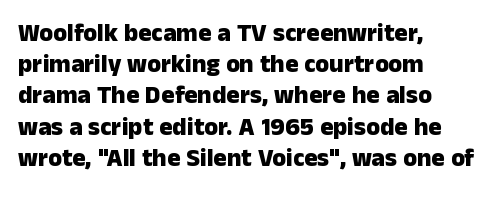
{"italic": "no", "bold": "yes", "underline": "no", "align": "left", "line_spacing": "normal", "line_spacing_ratio": 1.25, "letter_spacing": "normal", "letter_spacing_em": 0.0, "glyph_px": 25}
